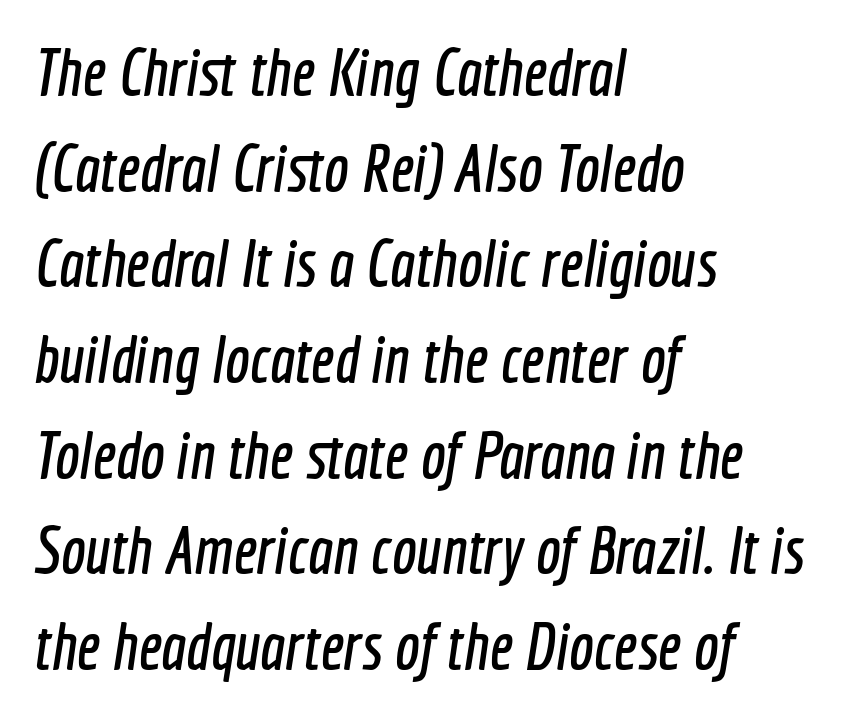
The image shows 66 px condensed sans-serif type; set left-aligned, normal line spacing (1.45x), normal letter spacing, not underlined; a medium x-height.
